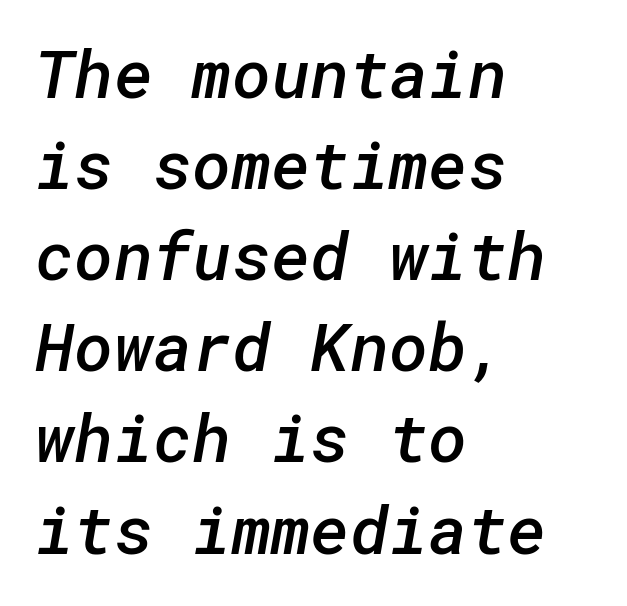
The image shows 67 px semibold sans-serif type; set left-aligned, normal line spacing (1.36x), normal letter spacing, not underlined; low stroke contrast and a medium x-height.
